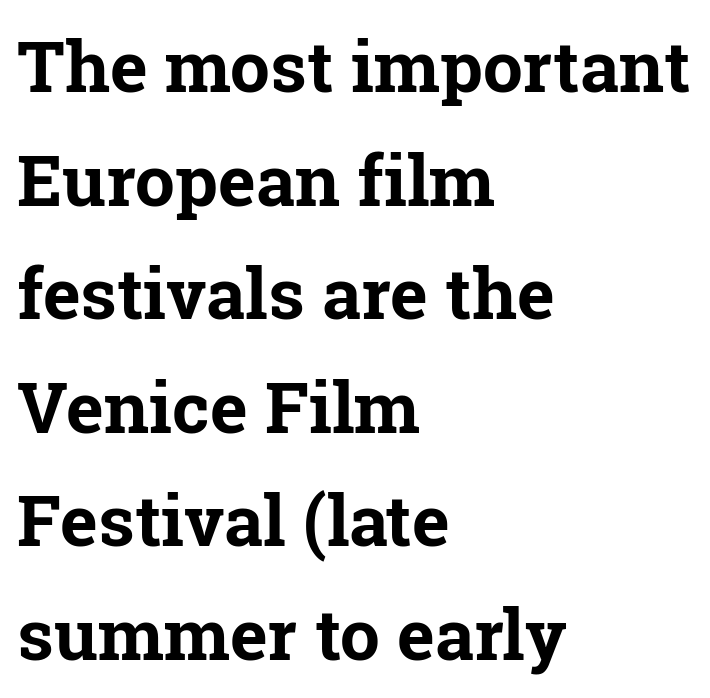
The image shows 71 px bold serif type, upright; set left-aligned, normal line spacing (1.6x), normal letter spacing, not underlined; low stroke contrast and a medium x-height.
